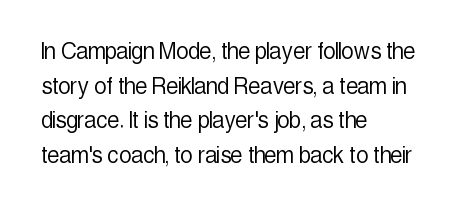
Q: Is the text bold? A: No.
Q: Is the text italic (slanted)? A: No, it is upright.
Q: Is the text underlined? A: No.
Q: How is the paragraph aligned? A: Left-aligned.
Q: Is the spacing between letters normal or unusually wide? A: Normal.
Q: Is the spacing between lines tight, normal or loose? A: Normal.
